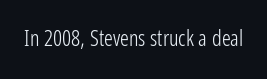
{"italic": "no", "bold": "no", "underline": "no", "letter_spacing": "normal", "letter_spacing_em": 0.0, "glyph_px": 22}
